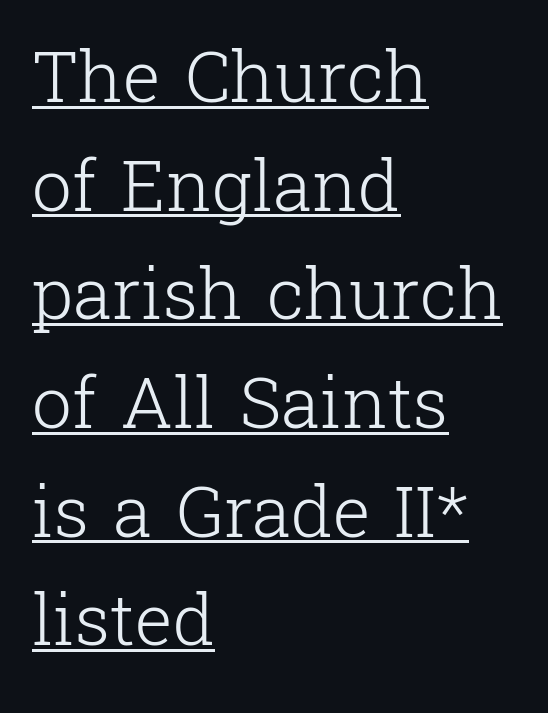
The image shows 71 px light serif type, upright; set left-aligned, normal line spacing (1.53x), normal letter spacing, underlined; low stroke contrast and a medium x-height.
